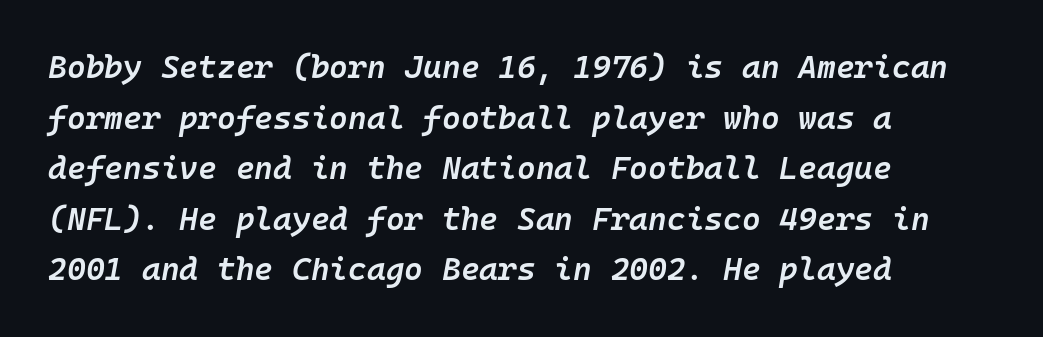
The image shows 32 px semibold type, italic (leaning right), monospaced; set left-aligned, normal line spacing (1.58x), normal letter spacing, not underlined; low stroke contrast and a medium x-height.
